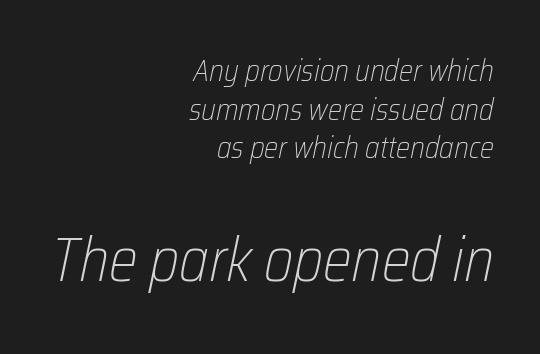
Q: Is the text bold? A: No.
Q: Is the text italic (slanted)? A: Yes, it leans right by about 12 degrees.
Q: Is the text underlined? A: No.
Q: How is the paragraph aligned? A: Right-aligned.
Q: Is the spacing between letters normal or unusually wide? A: Normal.
Q: Is the spacing between lines tight, normal or loose? A: Normal.
Q: Which block of text is set in a larger size, the first (top) or the second (bottom)? A: The second (bottom) one.
Q: Width (condensed, normal, or wide)? A: Condensed.
Q: Stroke contrast? A: Low.
Q: x-height? A: Medium.
Q: Monospaced? A: No.
